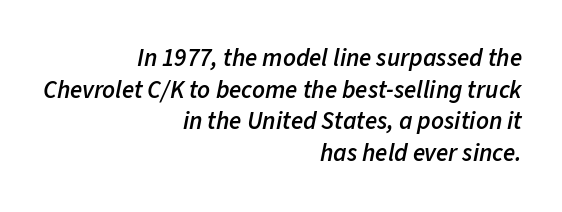
Check under the words: just untouched page. These lines carry some extra weight — a demibold, not a full bold. The lines sit at an ordinary, default distance from one another. In terms of letterspacing, this is plain default setting.
